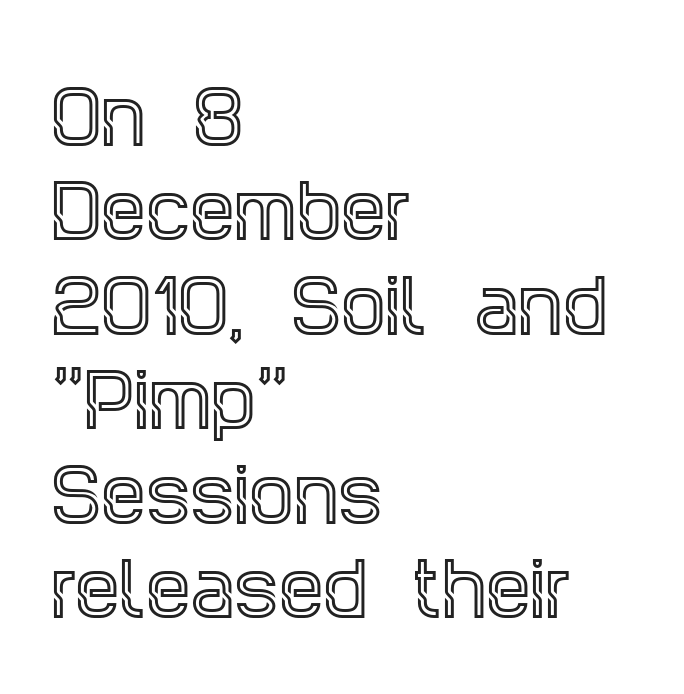
The image shows 71 px condensed serif type, upright; set left-aligned, normal line spacing (1.33x), normal letter spacing, not underlined; a large x-height.
